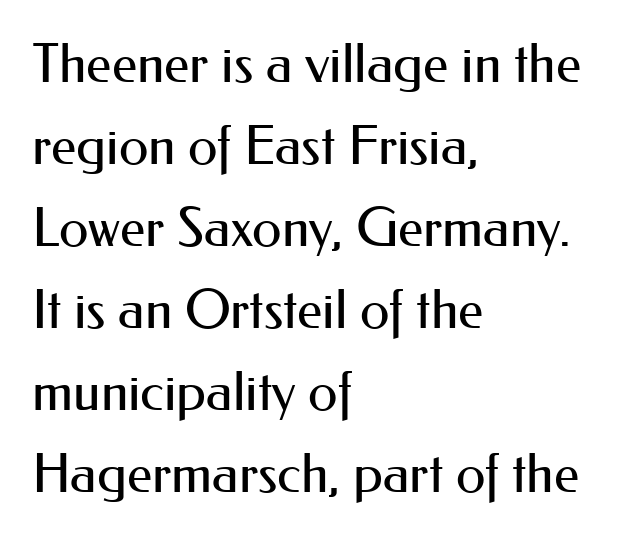
The image shows 54 px regular-weight sans-serif type, upright; set left-aligned, normal line spacing (1.52x), normal letter spacing, not underlined; medium stroke contrast and a small x-height.
